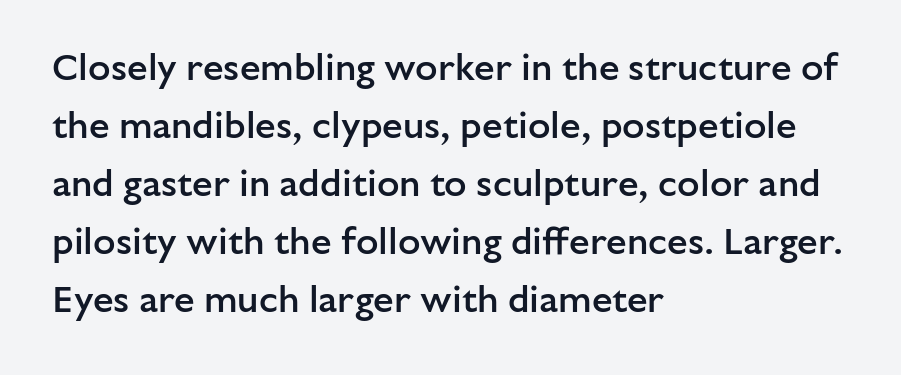
Q: Is the text bold? A: Semi-bold.
Q: Is the text italic (slanted)? A: No, it is upright.
Q: Is the typeface a serif or a sans-serif typeface? A: Sans-serif.
Q: Is the text underlined? A: No.
Q: How is the paragraph aligned? A: Left-aligned.
Q: Is the spacing between letters normal or unusually wide? A: Normal.
Q: Is the spacing between lines tight, normal or loose? A: Normal.
Q: Width (condensed, normal, or wide)? A: Normal.
Q: Stroke contrast? A: Low.
Q: x-height? A: Medium.
Q: Monospaced? A: No.
